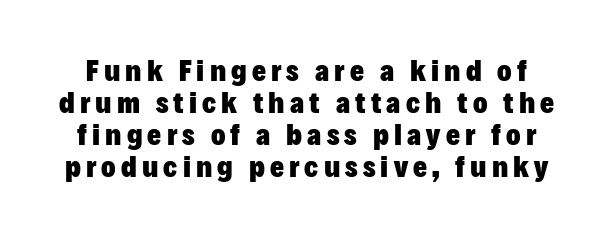
Q: Is the text bold? A: Yes.
Q: Is the text italic (slanted)? A: No, it is upright.
Q: Is the typeface a serif or a sans-serif typeface? A: Sans-serif.
Q: Is the text underlined? A: No.
Q: Is the spacing between lines tight, normal or loose? A: Tight.
Q: Width (condensed, normal, or wide)? A: Normal.
Q: Stroke contrast? A: Low.
Q: x-height? A: Medium.
Q: Monospaced? A: No.
